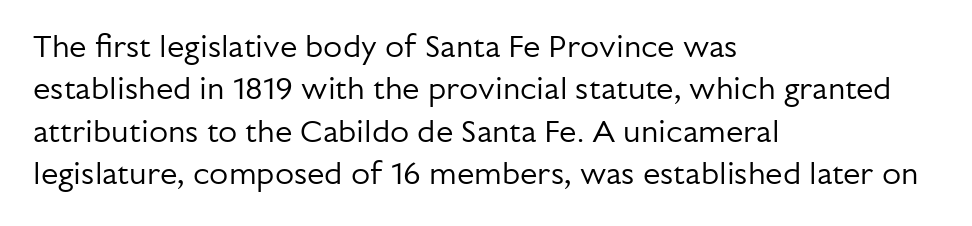
Nope, no serifs anywhere on these letters. Notice how descenders clear the ascenders below comfortably — that's standard leading. Letters have the restrained weight of plain body copy at most. Just letters on the line, the space beneath them empty.
